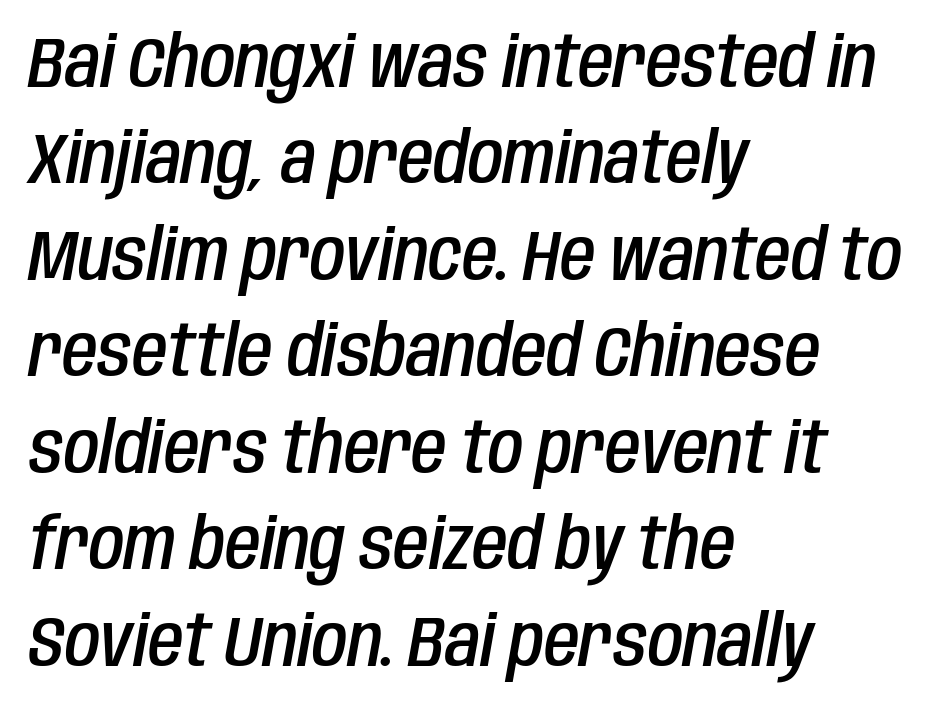
{"italic": "yes", "lean": "right", "slant_degrees": 10, "bold": "semi", "weight": "semibold", "width": "condensed", "stroke_contrast": "low", "x_height": "large", "monospaced": "no", "underline": "no", "align": "left", "line_spacing": "normal", "line_spacing_ratio": 1.34, "letter_spacing": "normal", "letter_spacing_em": 0.0, "glyph_px": 72}
